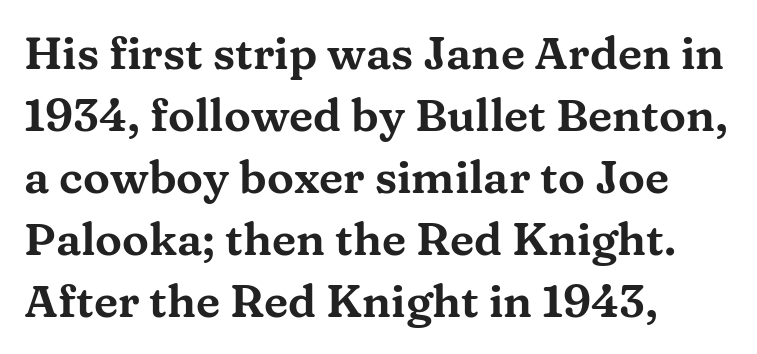
{"serif": "yes", "italic": "no", "width": "wide", "stroke_contrast": "medium", "x_height": "medium", "monospaced": "no", "underline": "no", "align": "left", "line_spacing": "normal", "line_spacing_ratio": 1.38, "letter_spacing": "normal", "letter_spacing_em": 0.0, "glyph_px": 45}
